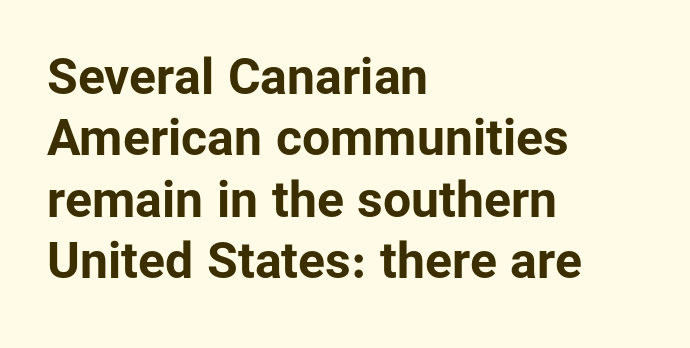
The image shows 50 px bold sans-serif type, upright; set left-aligned, line spacing 1.23x, normal letter spacing, not underlined; low stroke contrast and a medium x-height.
